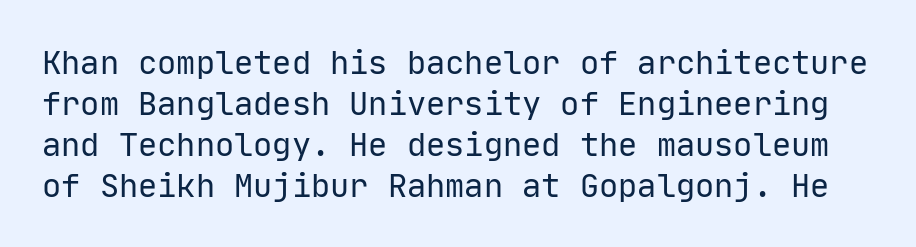
Honestly, there is no underline to notice here at all. The rendering uses typewriter-style spacing with identical character cells. The glyphs in this specimen are sans serif. No italicization has been applied; the sample stays upright. Words appear dense and cohesive because spacing is normal.
